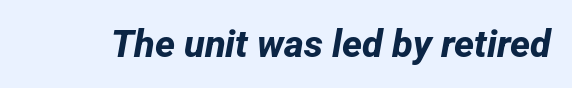
Q: Is the text bold? A: Yes.
Q: Is the typeface a serif or a sans-serif typeface? A: Sans-serif.
Q: Is the text underlined? A: No.
Q: Is the spacing between letters normal or unusually wide? A: Normal.
Q: Width (condensed, normal, or wide)? A: Normal.
Q: Stroke contrast? A: Low.
Q: x-height? A: Medium.
Q: Monospaced? A: No.
